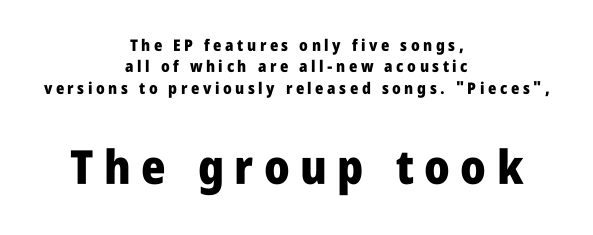
The image shows 47 px heavy, condensed sans-serif type, upright; set centered, normal line spacing (1.34x), unusually wide letter spacing (+0.22 em), not underlined; the second (bottom) block is 2.94x larger; low stroke contrast and a large x-height.
